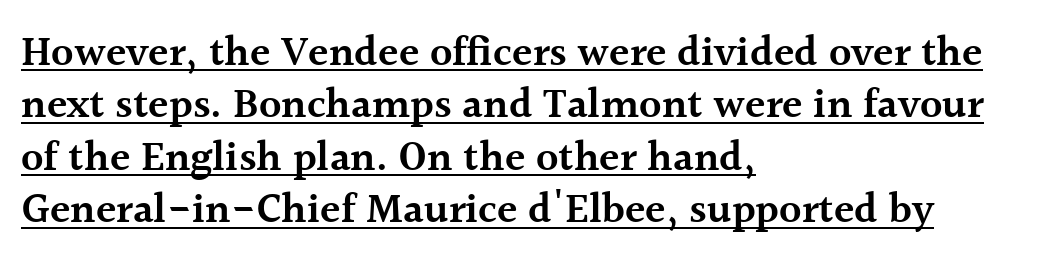
Q: Is the text bold? A: Semi-bold.
Q: Is the text italic (slanted)? A: No, it is upright.
Q: Is the typeface a serif or a sans-serif typeface? A: Serif.
Q: Is the text underlined? A: Yes.
Q: How is the paragraph aligned? A: Left-aligned.
Q: Is the spacing between letters normal or unusually wide? A: Normal.
Q: Is the spacing between lines tight, normal or loose? A: Normal.
Q: Width (condensed, normal, or wide)? A: Normal.
Q: x-height? A: Medium.
Q: Monospaced? A: No.
